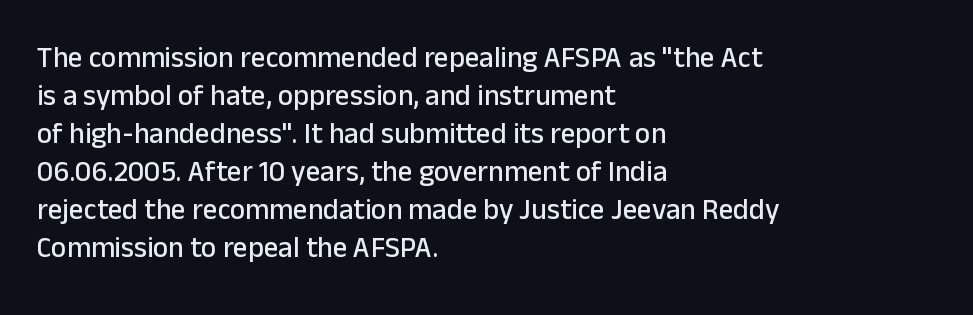
Nothing sits at the stroke ends, so this counts as sans-serif. Characters follow at the spacing the type designer built in. In terms of leading, this rendering sits right in the middle. Words float on clear page, feet unadorned. One-word summary of the alignment: left.
